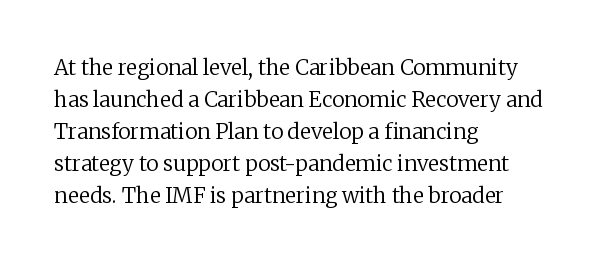
The image shows 21 px text type, upright; set left-aligned, normal line spacing (1.52x), normal letter spacing, not underlined.
